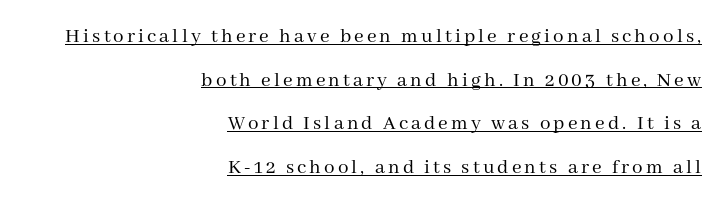
The image shows 21 px text type, upright; set right-aligned, loose line spacing (2.08x), underlined.
